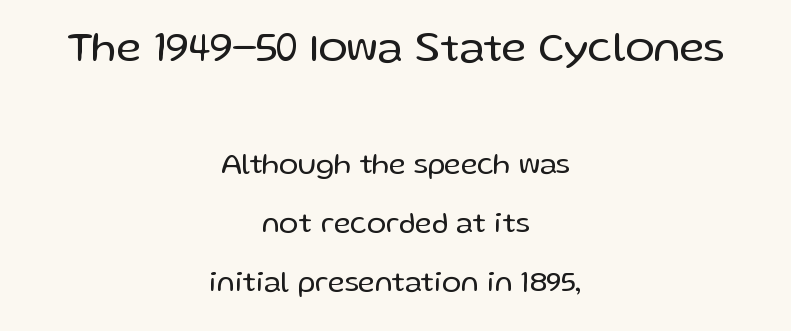
The image shows 43 px regular-weight sans-serif type, upright; set centered, loose line spacing (2.04x), normal letter spacing, not underlined; the first (top) block is 1.48x larger; low stroke contrast and a medium x-height.
